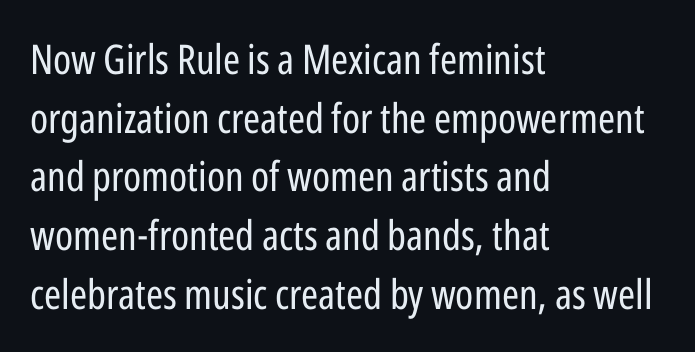
{"serif": "no", "italic": "no", "bold": "no", "weight": "regular", "width": "condensed", "stroke_contrast": "low", "x_height": "medium", "monospaced": "no", "underline": "no", "align": "left", "line_spacing": "normal", "line_spacing_ratio": 1.43, "letter_spacing": "normal", "letter_spacing_em": 0.0, "glyph_px": 41}
